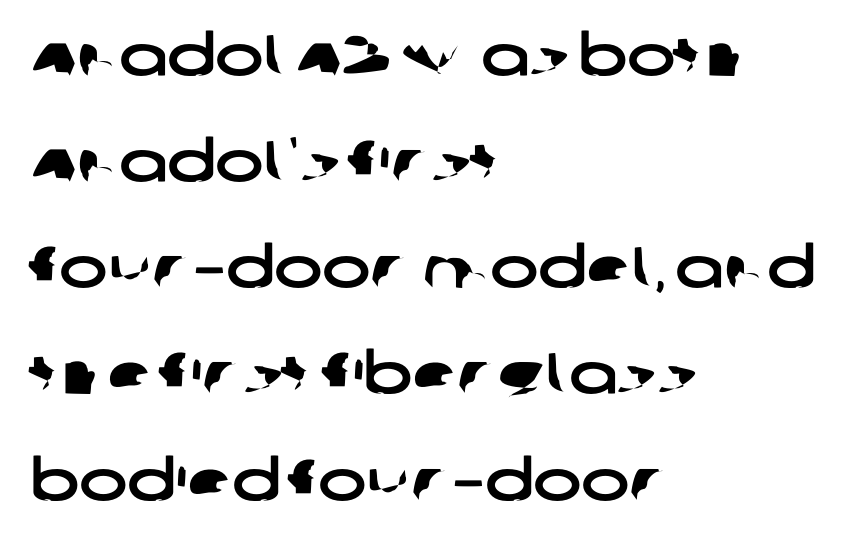
Type style note: lacks serifs. The letters advance in unequal steps, a hallmark of proportional type. Caption: standard tracking, unaltered. Leftover space on each line is placed entirely after the last word. The baseline area is clear.
